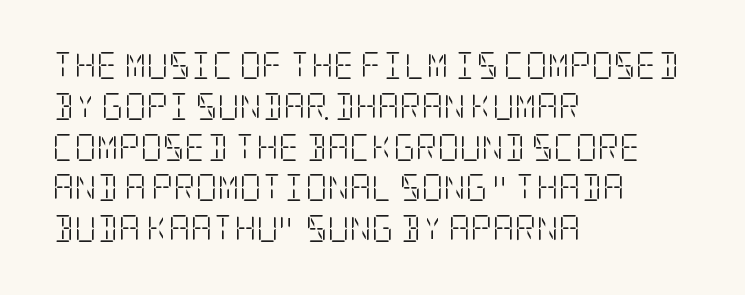
{"italic": "no", "bold": "no", "underline": "no", "align": "left", "line_spacing": "normal", "line_spacing_ratio": 1.51, "letter_spacing": "normal", "letter_spacing_em": 0.0, "glyph_px": 27}
